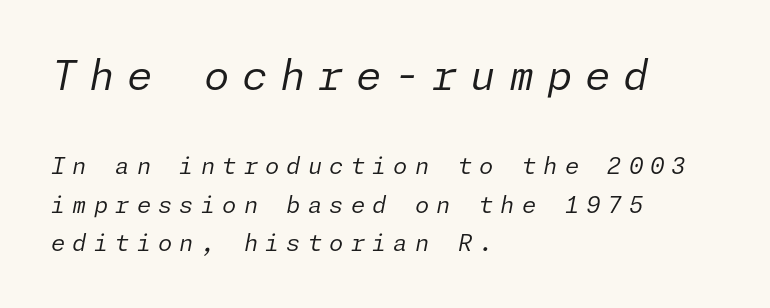
Q: Is the text bold? A: No.
Q: Is the text italic (slanted)? A: Yes, it leans right by about 11 degrees.
Q: Is the text underlined? A: No.
Q: How is the paragraph aligned? A: Left-aligned.
Q: Is the spacing between letters normal or unusually wide? A: Unusually wide.
Q: Is the spacing between lines tight, normal or loose? A: Normal.
Q: Which block of text is set in a larger size, the first (top) or the second (bottom)? A: The first (top) one.
Q: Width (condensed, normal, or wide)? A: Normal.
Q: Stroke contrast? A: Low.
Q: x-height? A: Medium.
